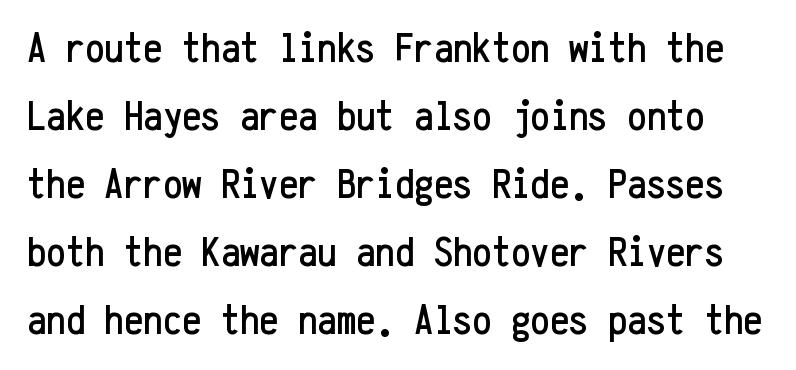
Regular leading. Quick note: underline off. Looks like terminal output: every glyph gets an equal slot. The horizontal fit of the characters is conventional and even. Type style note: lacks serifs. A typesetter would mark this as roman, not italic.
